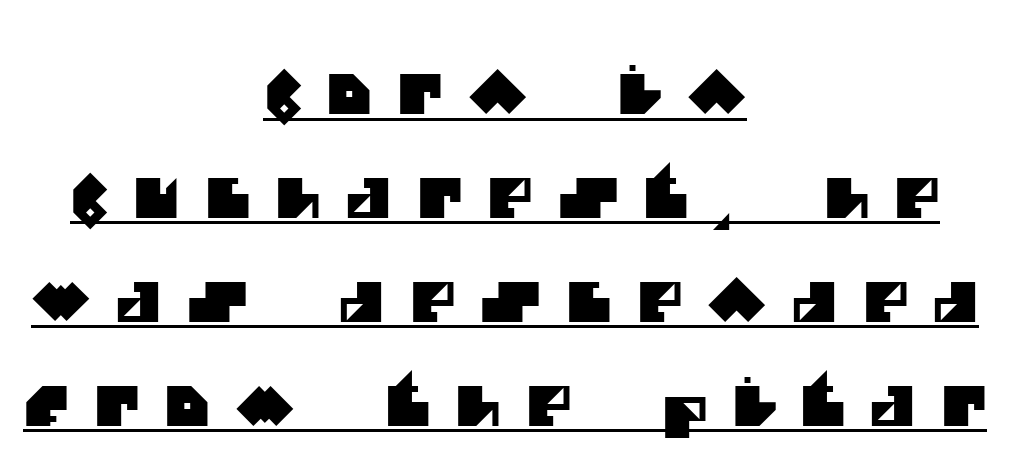
The image shows 55 px sans-serif type; set centered, line spacing 1.89x, unusually wide letter spacing (+0.46 em), underlined; medium stroke contrast and a large x-height.
